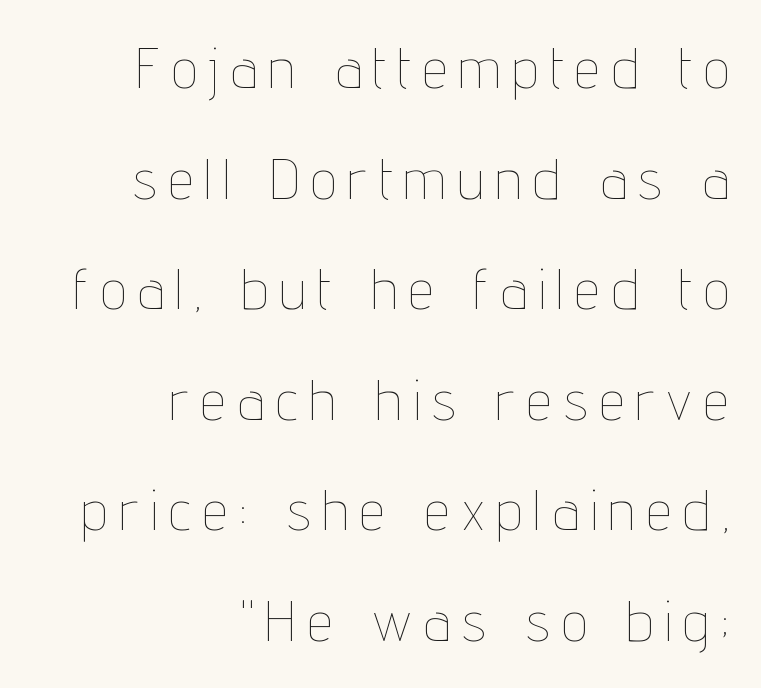
The horizontal fit of the characters is loose and conspicuously gappy. This is not heavy type; no bold has been used. A roman cut, with each character standing at attention. The lines in this sample share a right terminus and differ only in where they begin. You could not count columns in this text — the font is proportionally spaced.
